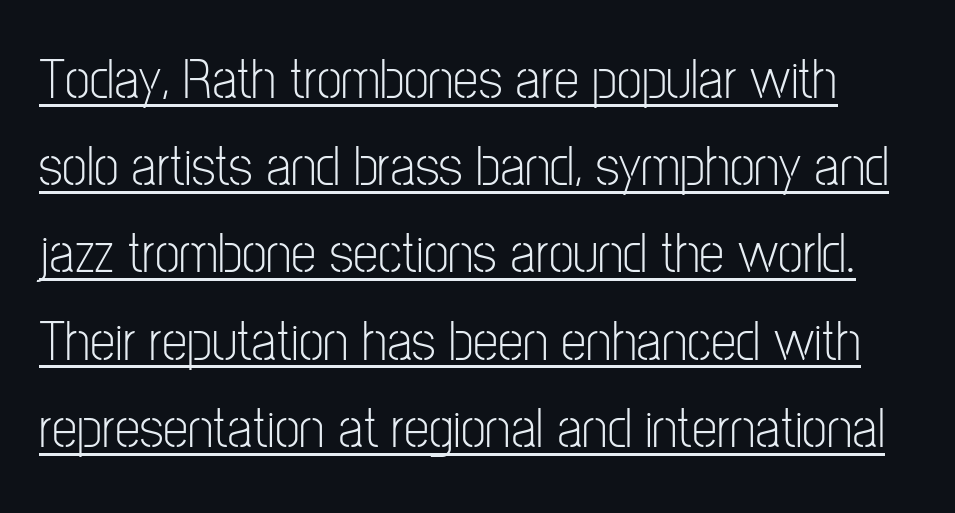
Q: Is the text bold? A: No.
Q: Is the text italic (slanted)? A: No, it is upright.
Q: Is the typeface a serif or a sans-serif typeface? A: Sans-serif.
Q: Is the text underlined? A: Yes.
Q: Is the spacing between letters normal or unusually wide? A: Normal.
Q: Is the spacing between lines tight, normal or loose? A: Normal.
Q: Width (condensed, normal, or wide)? A: Condensed.
Q: Stroke contrast? A: Low.
Q: x-height? A: Medium.
Q: Monospaced? A: No.
